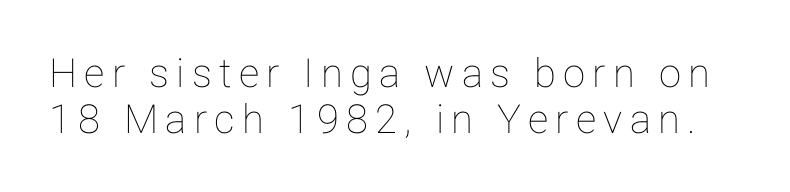
{"italic": "no", "width": "normal", "stroke_contrast": "low", "x_height": "medium", "monospaced": "no", "underline": "no", "line_spacing": "tight", "line_spacing_ratio": 1.14, "glyph_px": 40}
